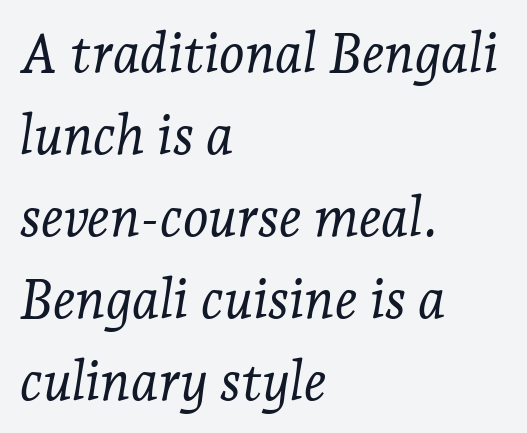
The image shows 55 px light serif type, italic (leaning right); set left-aligned, normal line spacing (1.49x), normal letter spacing, not underlined; low stroke contrast and a medium x-height.
